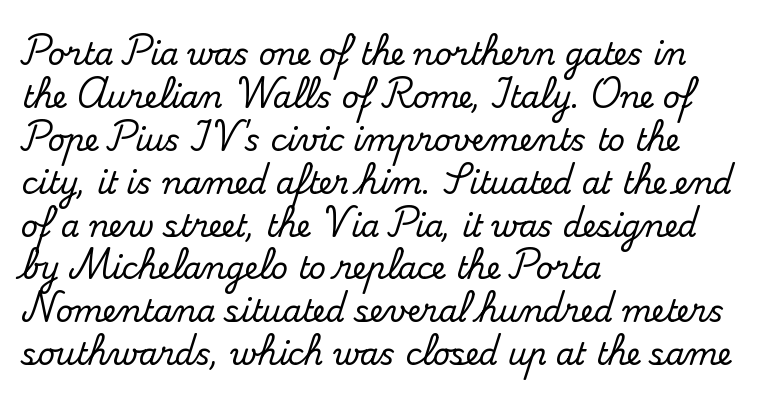
{"width": "normal", "stroke_contrast": "medium", "x_height": "small", "monospaced": "no", "underline": "no", "align": "left", "line_spacing": "normal", "line_spacing_ratio": 1.43, "letter_spacing": "normal", "letter_spacing_em": 0.0, "glyph_px": 30}
